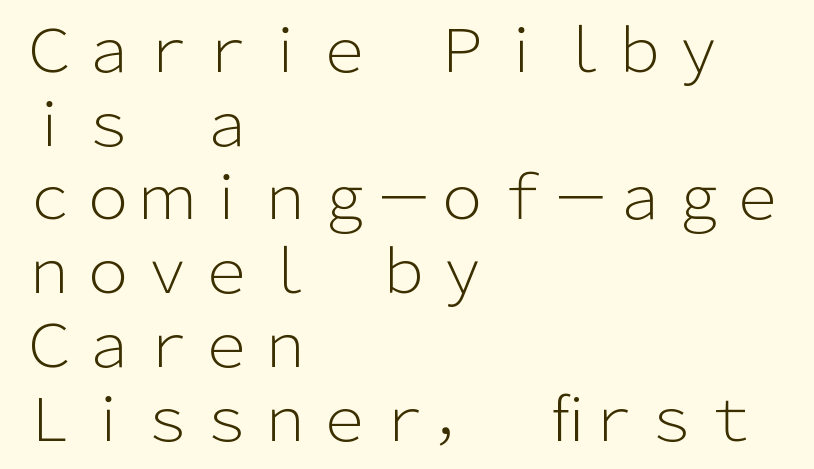
The image shows 59 px light sans-serif type, upright; set left-aligned, normal line spacing (1.25x), normal letter spacing, not underlined; low stroke contrast and a medium x-height.
